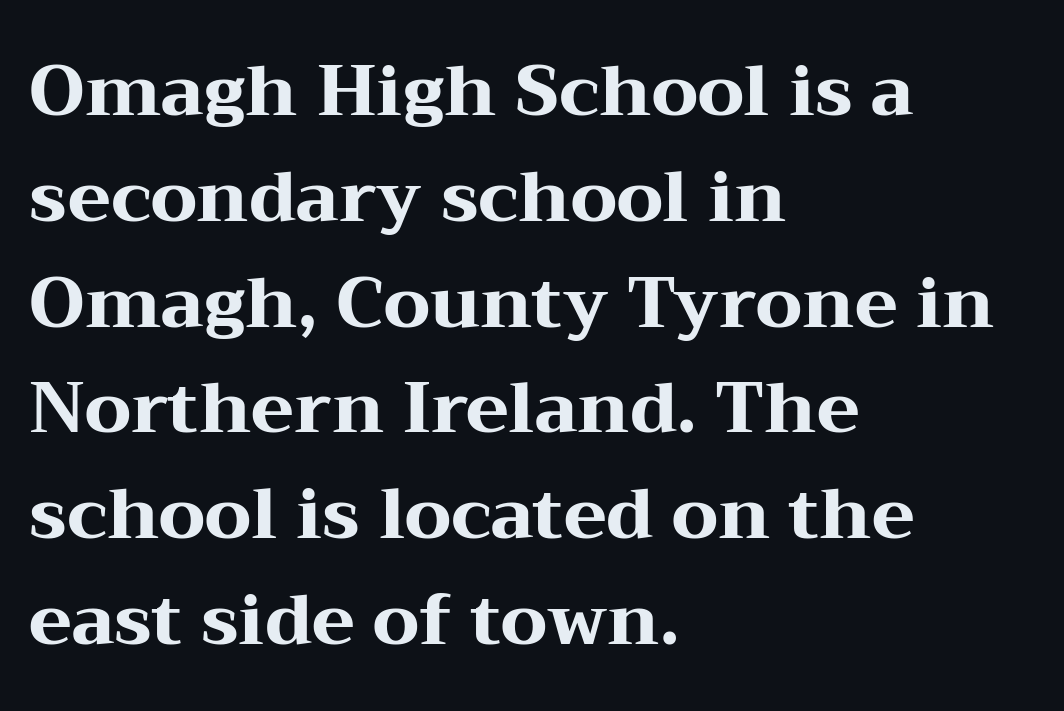
{"serif": "yes", "italic": "no", "bold": "yes", "weight": "heavy", "width": "wide", "stroke_contrast": "medium", "x_height": "medium", "monospaced": "no", "underline": "no", "align": "left", "line_spacing": "normal", "line_spacing_ratio": 1.49, "letter_spacing": "normal", "letter_spacing_em": 0.0, "glyph_px": 71}
